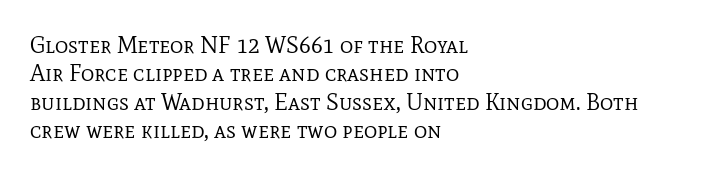
{"italic": "no", "bold": "no", "underline": "no", "align": "left", "line_spacing_ratio": 1.23, "letter_spacing": "normal", "letter_spacing_em": 0.0, "glyph_px": 23}
